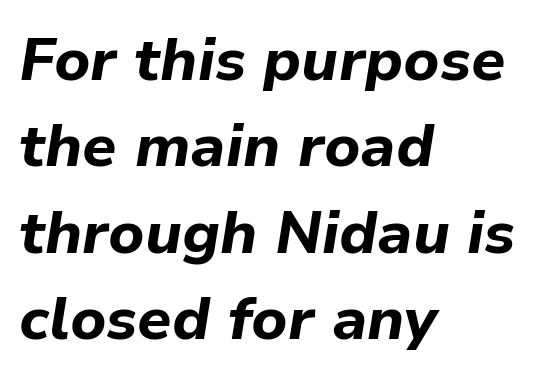
{"italic": "yes", "lean": "right", "slant_degrees": 9, "bold": "yes", "weight": "bold", "width": "normal", "stroke_contrast": "low", "x_height": "medium", "monospaced": "no", "underline": "no", "align": "left", "line_spacing": "normal", "line_spacing_ratio": 1.44, "letter_spacing": "normal", "letter_spacing_em": 0.0, "glyph_px": 60}
